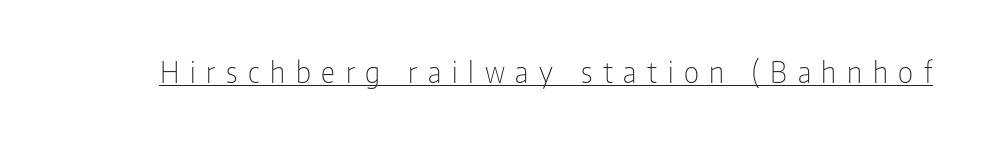
{"serif": "no", "italic": "no", "bold": "no", "weight": "light", "width": "condensed", "stroke_contrast": "low", "x_height": "medium", "monospaced": "no", "underline": "yes", "letter_spacing": "wide", "letter_spacing_em": 0.38, "glyph_px": 28}
